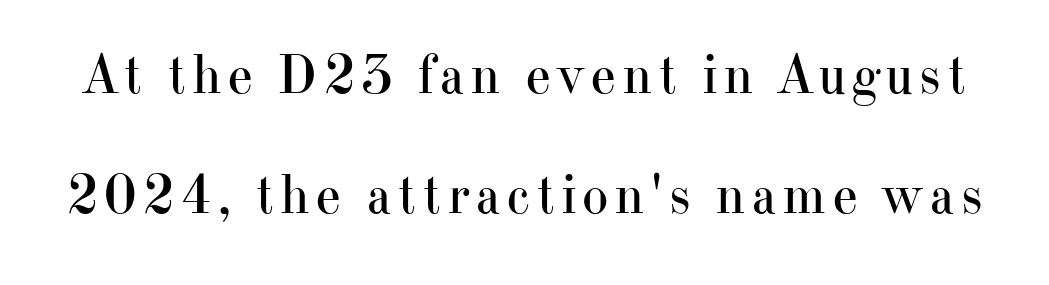
The image shows 56 px regular-weight serif type, upright; set loose line spacing (2.14x), not underlined; high stroke contrast and a small x-height.
